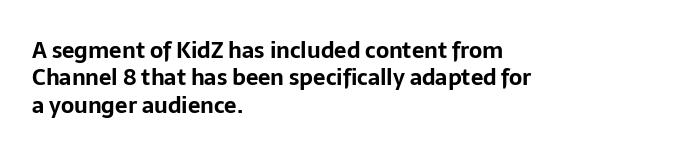
The image shows 22 px bold type, upright; set left-aligned, line spacing 1.24x, normal letter spacing, not underlined.
